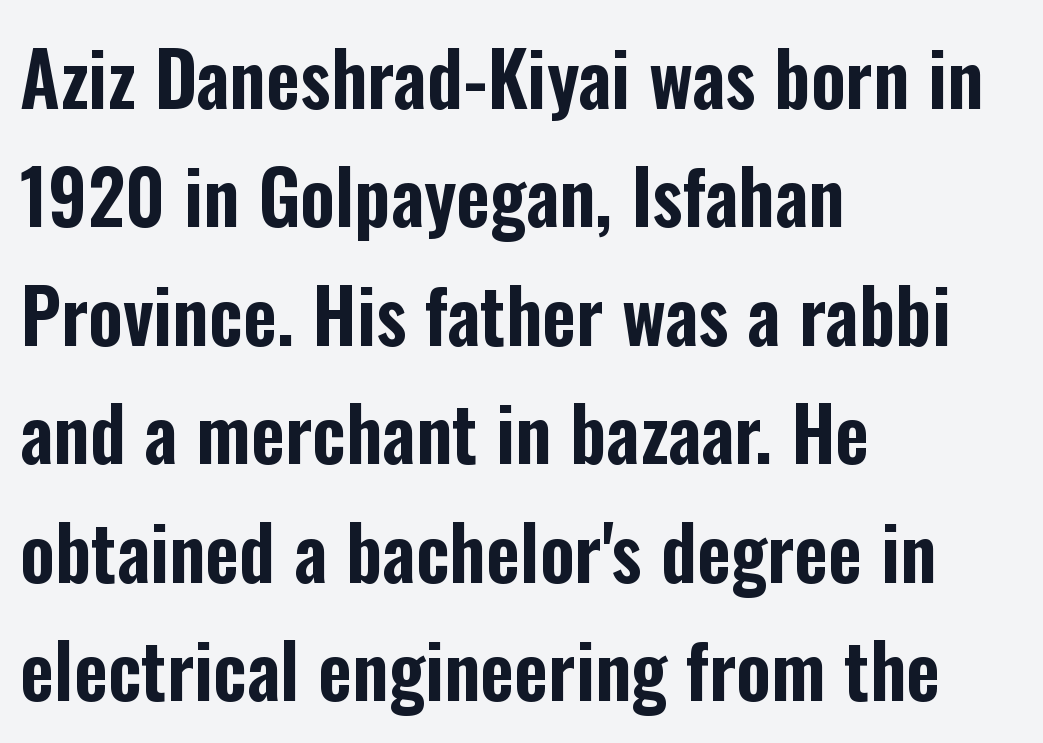
What's the leading like? Ordinary, nothing unusual. The lines are quadded left. No word sits above an underline. Tall strokes in this sample are plumb rather than angled.
